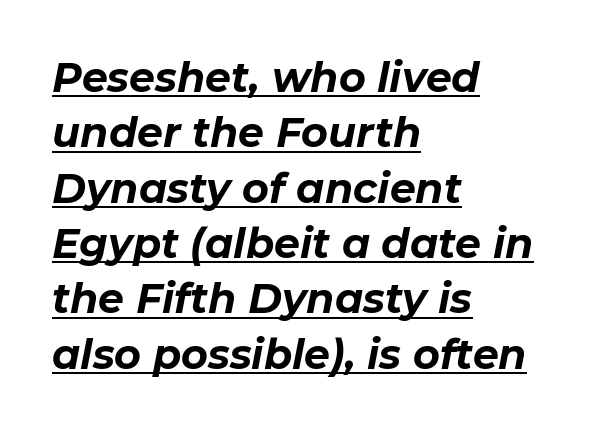
Q: Is the text bold? A: Yes.
Q: Is the text italic (slanted)? A: Yes, it leans right by about 11 degrees.
Q: Is the text underlined? A: Yes.
Q: How is the paragraph aligned? A: Left-aligned.
Q: Is the spacing between letters normal or unusually wide? A: Normal.
Q: Is the spacing between lines tight, normal or loose? A: Normal.
Q: Width (condensed, normal, or wide)? A: Normal.
Q: Stroke contrast? A: Low.
Q: x-height? A: Medium.
Q: Monospaced? A: No.
